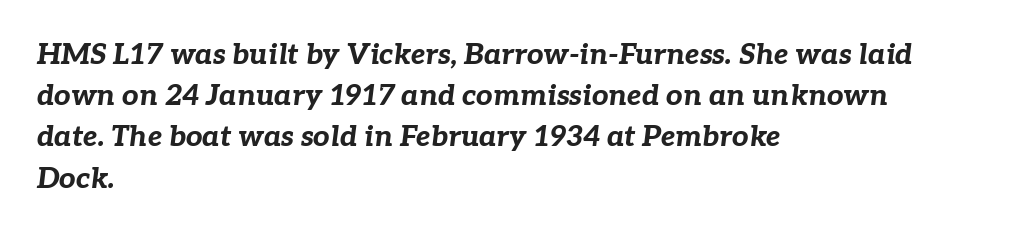
The image shows 29 px bold type, italic (leaning right); set left-aligned, normal line spacing (1.42x), normal letter spacing, not underlined; low stroke contrast and a medium x-height.
